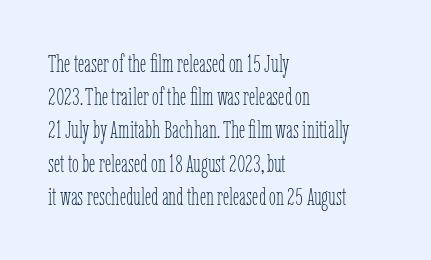
These lines sit exactly where default settings would place them. Decoration check: the copy has no underline. The typeface has the unassuming heft of standard copy or less. Horizontal alignment here is leftward, the default for most running prose.
